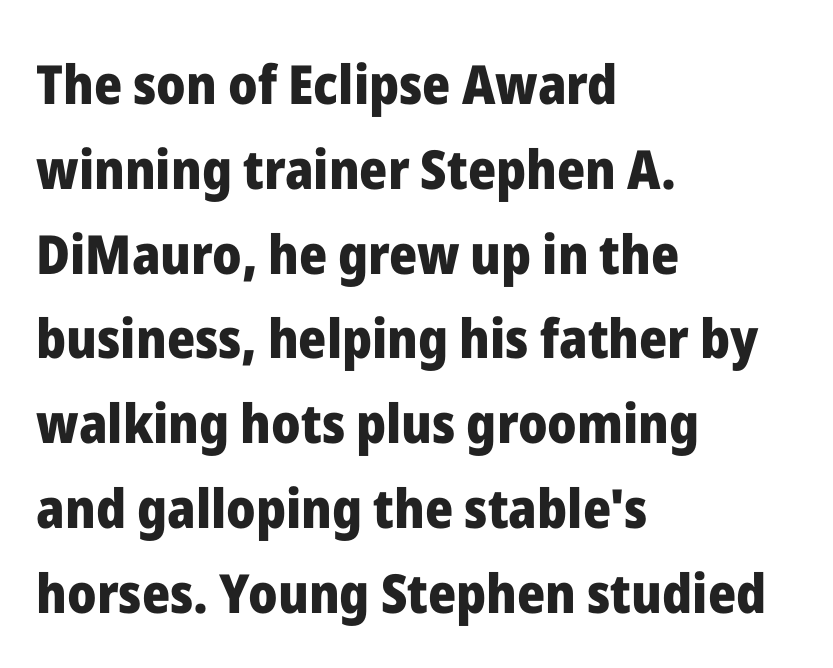
Q: Is the text bold? A: Yes.
Q: Is the text italic (slanted)? A: No, it is upright.
Q: Is the typeface a serif or a sans-serif typeface? A: Sans-serif.
Q: Is the text underlined? A: No.
Q: How is the paragraph aligned? A: Left-aligned.
Q: Is the spacing between letters normal or unusually wide? A: Normal.
Q: Is the spacing between lines tight, normal or loose? A: Normal.
Q: Width (condensed, normal, or wide)? A: Normal.
Q: Stroke contrast? A: Low.
Q: x-height? A: Medium.
Q: Monospaced? A: No.
